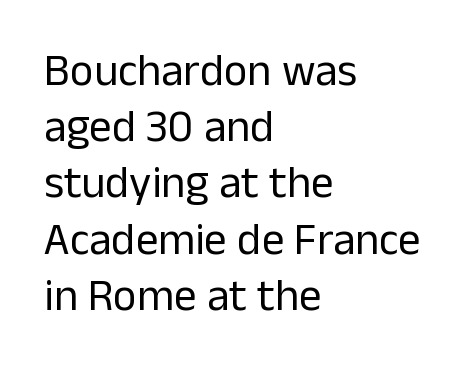
The image shows 45 px regular-weight sans-serif type, upright; set left-aligned, normal line spacing (1.25x), normal letter spacing, not underlined; low stroke contrast and a medium x-height.
